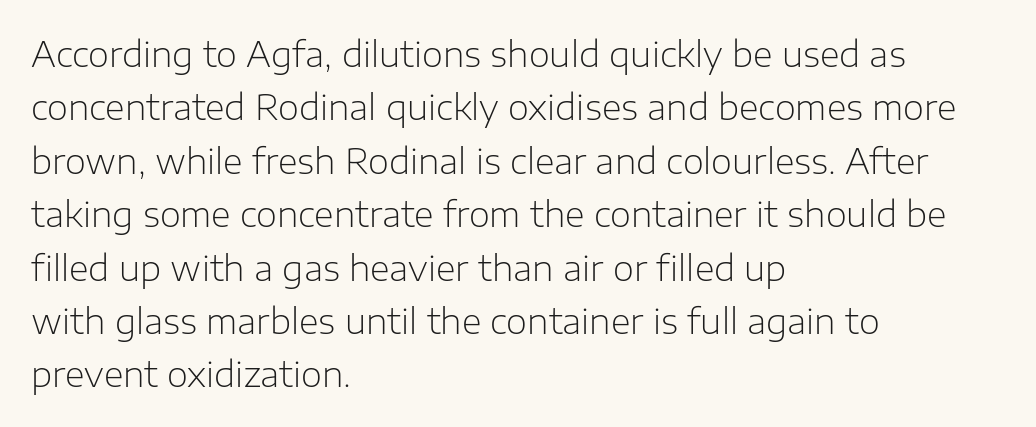
A typesetter would call this proportional, since set widths differ per character. Caption: standard tracking, unaltered. Reading down the column, the eye jumps a familiar distance to each next line. Notice how the stems are strictly vertical — no italics here.
